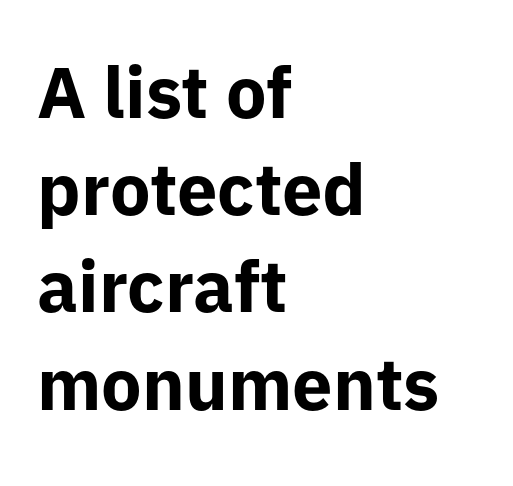
{"serif": "no", "italic": "no", "bold": "yes", "weight": "bold", "width": "normal", "stroke_contrast": "low", "x_height": "medium", "monospaced": "no", "underline": "no", "align": "left", "line_spacing": "normal", "line_spacing_ratio": 1.35, "letter_spacing": "normal", "letter_spacing_em": 0.0, "glyph_px": 72}
